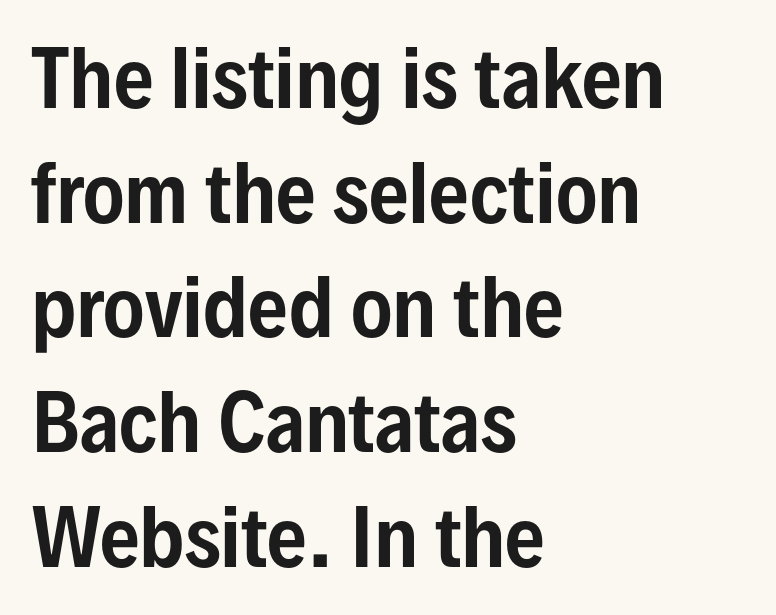
Q: Is the text italic (slanted)? A: No, it is upright.
Q: Is the typeface a serif or a sans-serif typeface? A: Sans-serif.
Q: Is the text underlined? A: No.
Q: How is the paragraph aligned? A: Left-aligned.
Q: Is the spacing between letters normal or unusually wide? A: Normal.
Q: Is the spacing between lines tight, normal or loose? A: Normal.
Q: Width (condensed, normal, or wide)? A: Condensed.
Q: Stroke contrast? A: Low.
Q: x-height? A: Medium.
Q: Monospaced? A: No.
